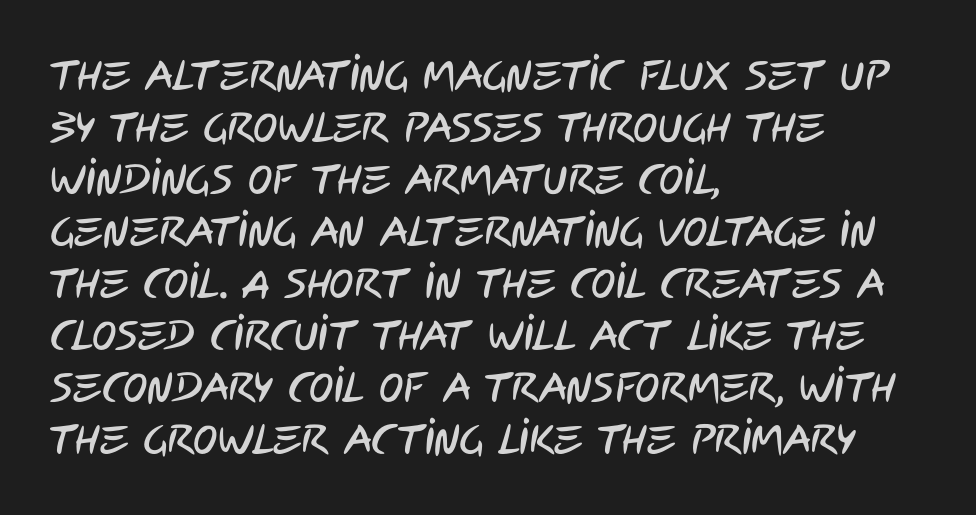
Q: Is the typeface a serif or a sans-serif typeface? A: Sans-serif.
Q: Is the text underlined? A: No.
Q: How is the paragraph aligned? A: Left-aligned.
Q: Is the spacing between letters normal or unusually wide? A: Normal.
Q: Is the spacing between lines tight, normal or loose? A: Normal.
Q: Width (condensed, normal, or wide)? A: Condensed.
Q: Stroke contrast? A: Low.
Q: x-height? A: Large.
Q: Monospaced? A: No.
